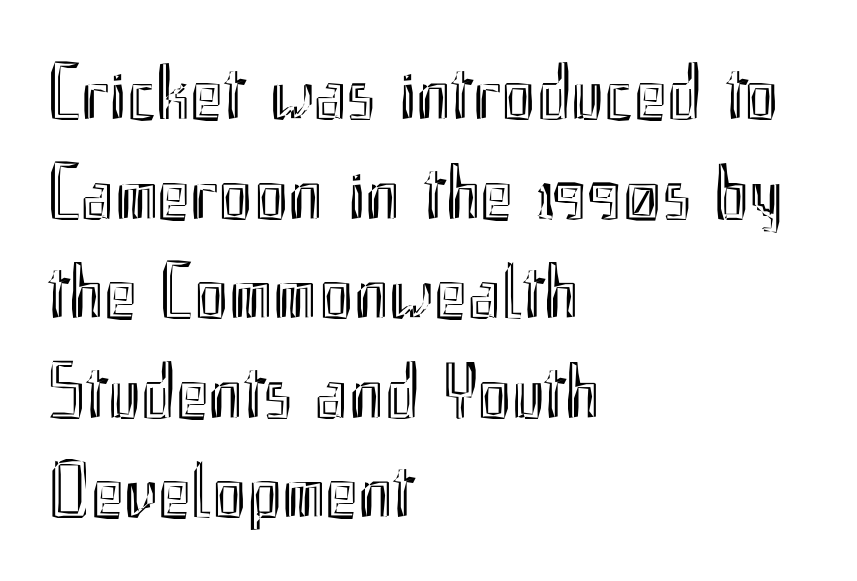
A typesetter would mark this as roman, not italic. Look at the tracking — it's just the regular setting, nothing added. Normally led — the rows are evenly, conventionally spaced. The typesetter chose a ragged-right arrangement here. A clean baseline with only descenders dipping below it. Looks like regular typesetting: each glyph gets only the width it needs.
